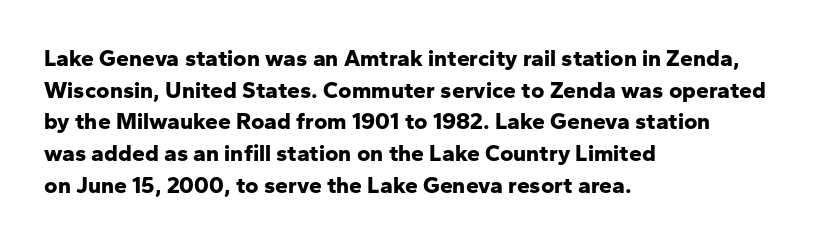
The lines are quadded left. Regular leading. Nothing unusual about the tracking: characters are spaced as the font intends. The font is running at its bold setting. Tall strokes in this sample are plumb rather than angled.
